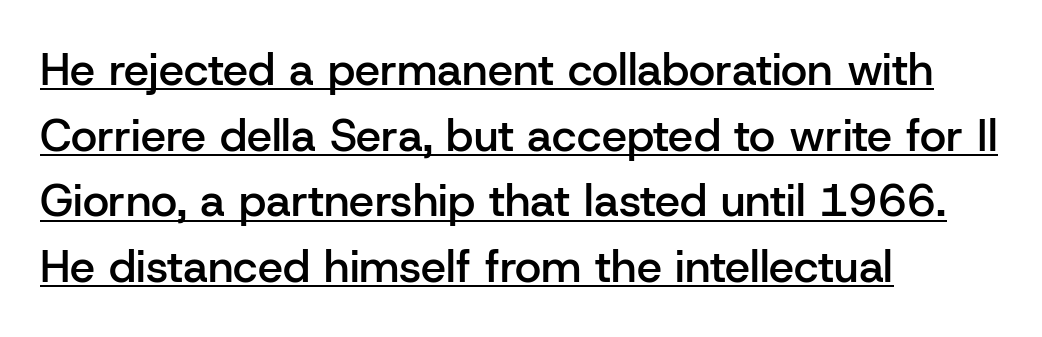
The image shows 45 px semibold sans-serif type, upright; set left-aligned, normal line spacing (1.46x), normal letter spacing, underlined; low stroke contrast and a medium x-height.
